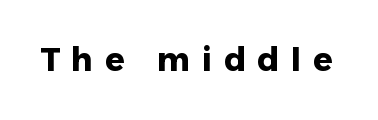
Underlining? Definitely not there. Is this a fixed-width face? No — the glyphs have proportional, varying widths. Caption: expanded tracking, letters set apart. On the weight axis this lands at bold, roughly 700. Ordinary non-slanted type is in use.
